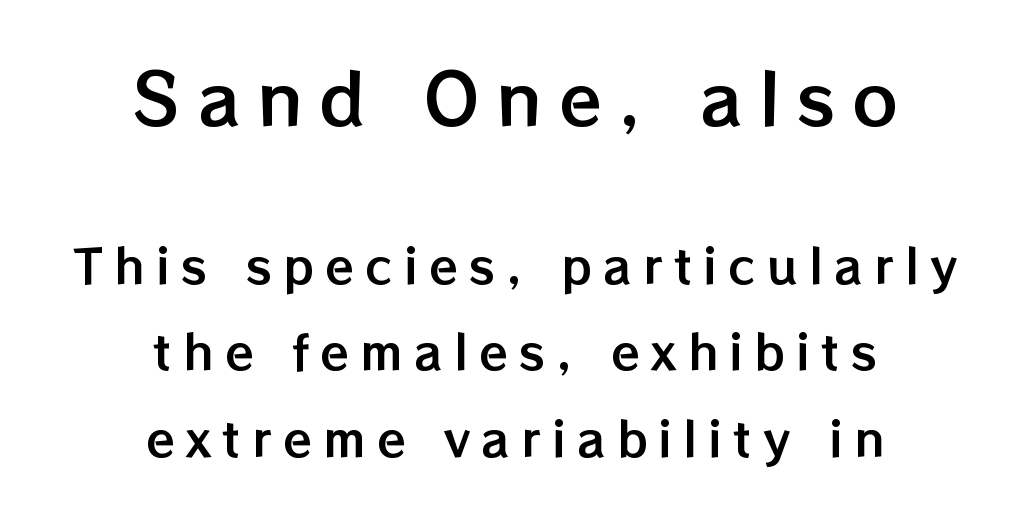
Q: Is the text italic (slanted)? A: No, it is upright.
Q: Is the text underlined? A: No.
Q: How is the paragraph aligned? A: Centered.
Q: Is the spacing between letters normal or unusually wide? A: Unusually wide.
Q: Which block of text is set in a larger size, the first (top) or the second (bottom)? A: The first (top) one.
Q: Width (condensed, normal, or wide)? A: Normal.
Q: Stroke contrast? A: Low.
Q: x-height? A: Medium.
Q: Monospaced? A: No.
